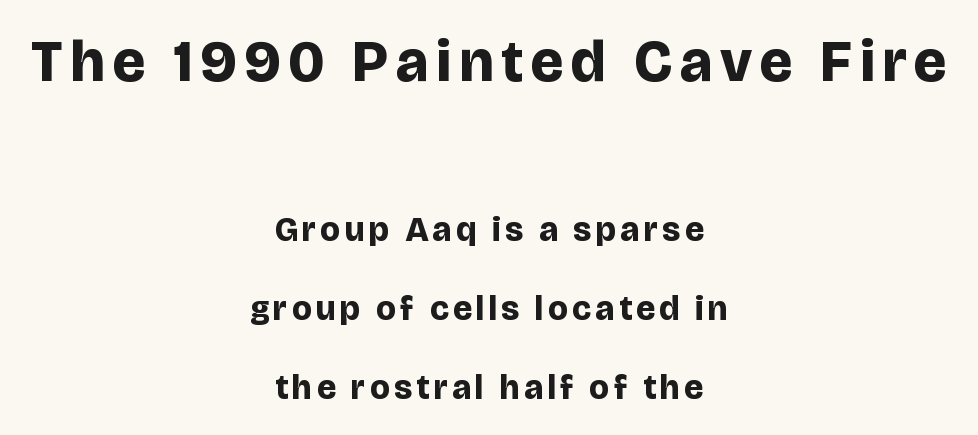
A typesetter would mark this as roman, not italic. Unmarked baselines from the first word to the last. The rendering positions every line midway between the sides. This is sans-serif lettering, the kind often seen on screens and signage.
